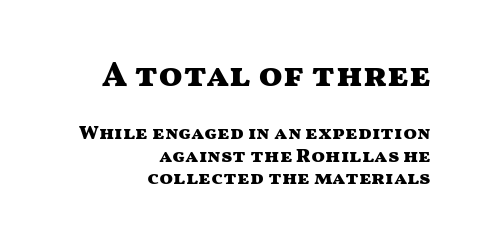
The image shows 35 px heavy, wide sans-serif type, upright; set right-aligned, tight line spacing (1.12x), normal letter spacing, not underlined; the first (top) block is 1.75x larger; medium stroke contrast and a medium x-height.
